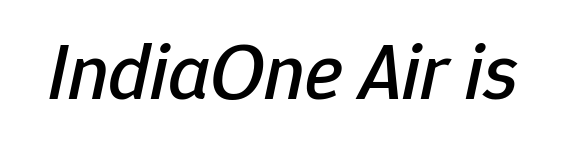
Bare-footed words on every line. A typesetter would mark this as italic. The rendering uses natural spacing where letterforms have individual widths. The passage shown has conventional tracking throughout.
